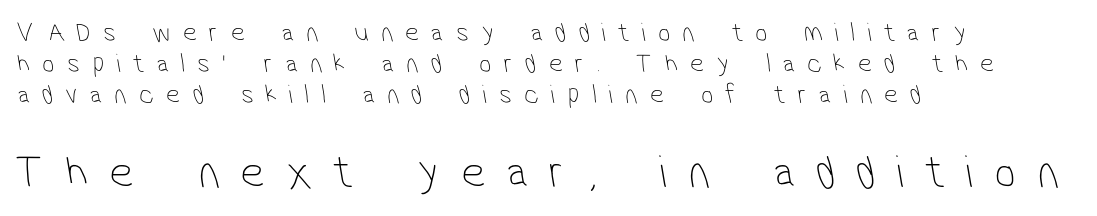
The image shows 47 px thin, condensed sans-serif type; set left-aligned, tight line spacing (1.14x), unusually wide letter spacing (+0.46 em), not underlined; the second (bottom) block is 1.74x larger; low stroke contrast and a medium x-height.
